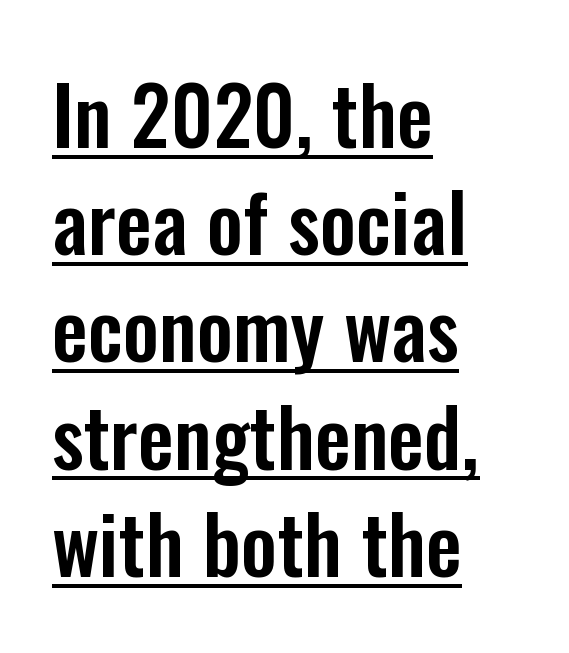
{"serif": "no", "italic": "no", "width": "condensed", "stroke_contrast": "low", "x_height": "medium", "monospaced": "no", "underline": "yes", "align": "left", "line_spacing": "normal", "line_spacing_ratio": 1.34, "letter_spacing": "normal", "letter_spacing_em": 0.0, "glyph_px": 80}
